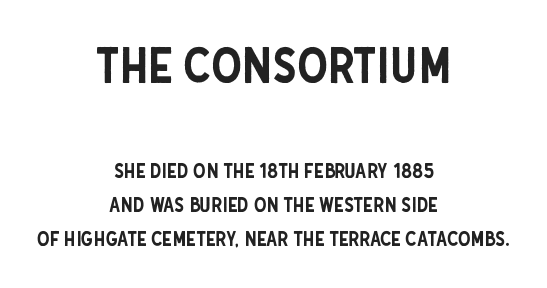
{"serif": "no", "italic": "no", "width": "condensed", "stroke_contrast": "low", "x_height": "large", "monospaced": "no", "underline": "no", "align": "center", "line_spacing_ratio": 1.71, "letter_spacing": "normal", "letter_spacing_em": 0.0, "larger_block": "first", "size_ratio": 2.45, "glyph_px": 49}
